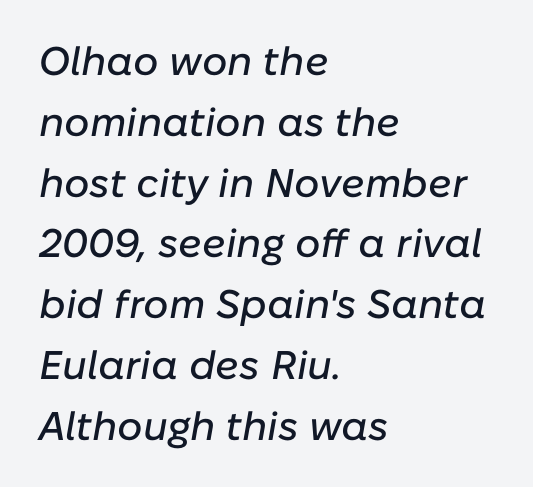
{"italic": "yes", "lean": "right", "slant_degrees": 10, "width": "normal", "stroke_contrast": "low", "x_height": "medium", "monospaced": "no", "underline": "no", "align": "left", "line_spacing": "normal", "line_spacing_ratio": 1.52, "letter_spacing": "normal", "letter_spacing_em": 0.0, "glyph_px": 40}
